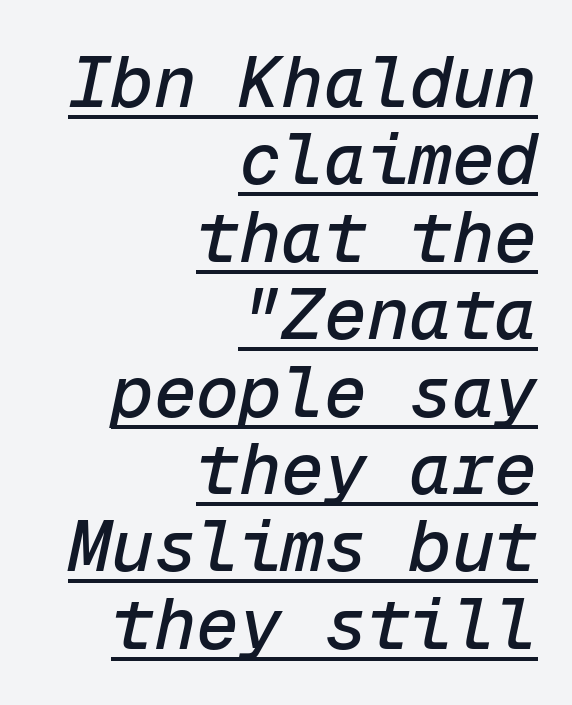
The image shows 71 px text type, italic (leaning right), monospaced; set right-aligned, tight line spacing (1.09x), normal letter spacing, underlined; low stroke contrast and a medium x-height.
